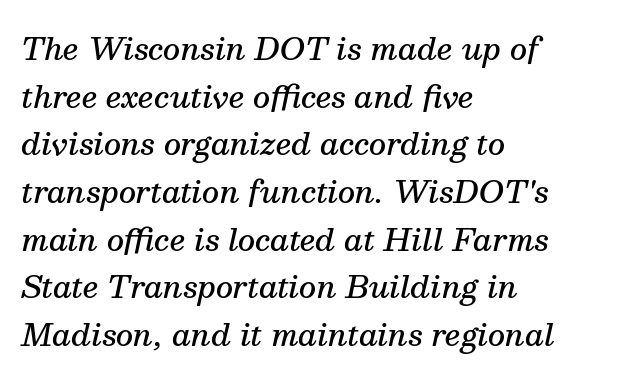
Q: Is the text bold? A: Semi-bold.
Q: Is the text italic (slanted)? A: Yes, it leans right by about 13 degrees.
Q: Is the typeface a serif or a sans-serif typeface? A: Serif.
Q: Is the text underlined? A: No.
Q: How is the paragraph aligned? A: Left-aligned.
Q: Is the spacing between letters normal or unusually wide? A: Normal.
Q: Is the spacing between lines tight, normal or loose? A: Normal.
Q: Width (condensed, normal, or wide)? A: Normal.
Q: Stroke contrast? A: Medium.
Q: x-height? A: Medium.
Q: Monospaced? A: No.
